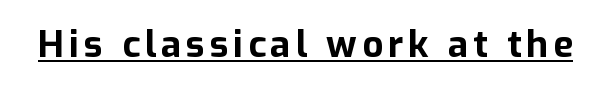
{"serif": "no", "italic": "no", "bold": "yes", "weight": "bold", "width": "normal", "stroke_contrast": "low", "x_height": "medium", "monospaced": "no", "underline": "yes", "glyph_px": 37}
